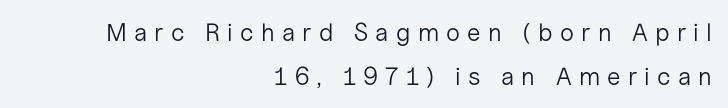
The image shows 25 px text type, upright; set right-aligned, line spacing 1.77x, unusually wide letter spacing (+0.29 em), not underlined.
